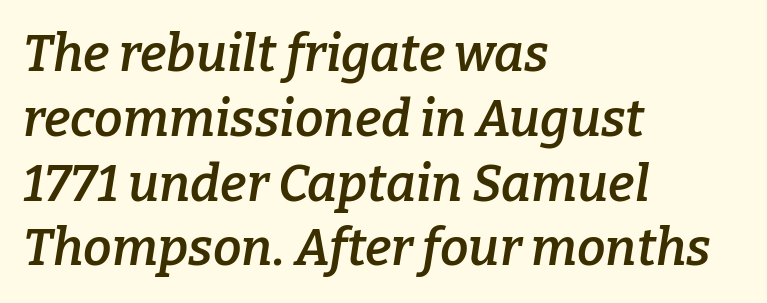
Q: Is the text bold? A: Semi-bold.
Q: Is the text italic (slanted)? A: Yes, it leans right by about 9 degrees.
Q: Is the typeface a serif or a sans-serif typeface? A: Serif.
Q: Is the text underlined? A: No.
Q: How is the paragraph aligned? A: Left-aligned.
Q: Is the spacing between letters normal or unusually wide? A: Normal.
Q: Is the spacing between lines tight, normal or loose? A: Normal.
Q: Width (condensed, normal, or wide)? A: Normal.
Q: Stroke contrast? A: Low.
Q: x-height? A: Medium.
Q: Monospaced? A: No.
